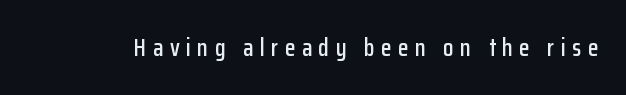
The font's upright variant was chosen for this text. No word sits above an underline. Glyph-to-glyph distance is far greater than everyday printed text.
